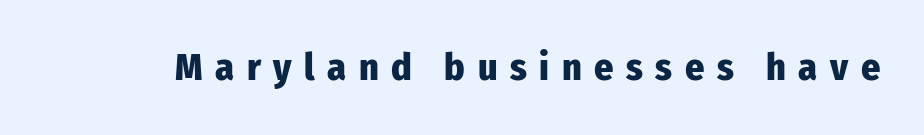
You could only call the tracking loose — the letters float apart. Does the lettering tilt? It doesn't — this is upright. The space directly below the letters is spotless. A full-strength bold gives these letters their thick strokes. Here the designer chose a conventional face with non-uniform glyph widths.
